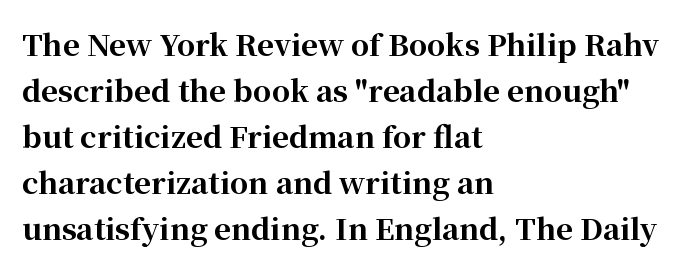
Q: Is the text bold? A: Yes.
Q: Is the text italic (slanted)? A: No, it is upright.
Q: Is the typeface a serif or a sans-serif typeface? A: Serif.
Q: Is the text underlined? A: No.
Q: How is the paragraph aligned? A: Left-aligned.
Q: Is the spacing between letters normal or unusually wide? A: Normal.
Q: Is the spacing between lines tight, normal or loose? A: Normal.
Q: Width (condensed, normal, or wide)? A: Normal.
Q: Stroke contrast? A: High.
Q: x-height? A: Medium.
Q: Monospaced? A: No.
